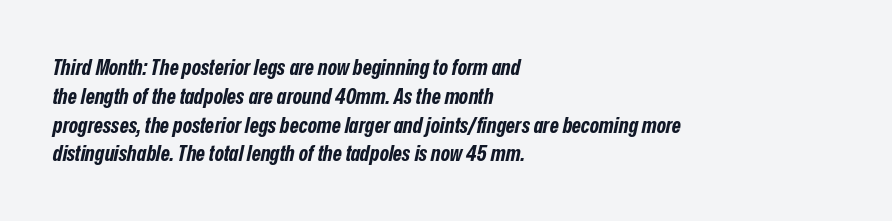
Look at the tracking — it's just the regular setting, nothing added. The gap between lines stays unmarked. These lines were composed using italics. Reading down the block, your eye returns to a fixed left position each line.
